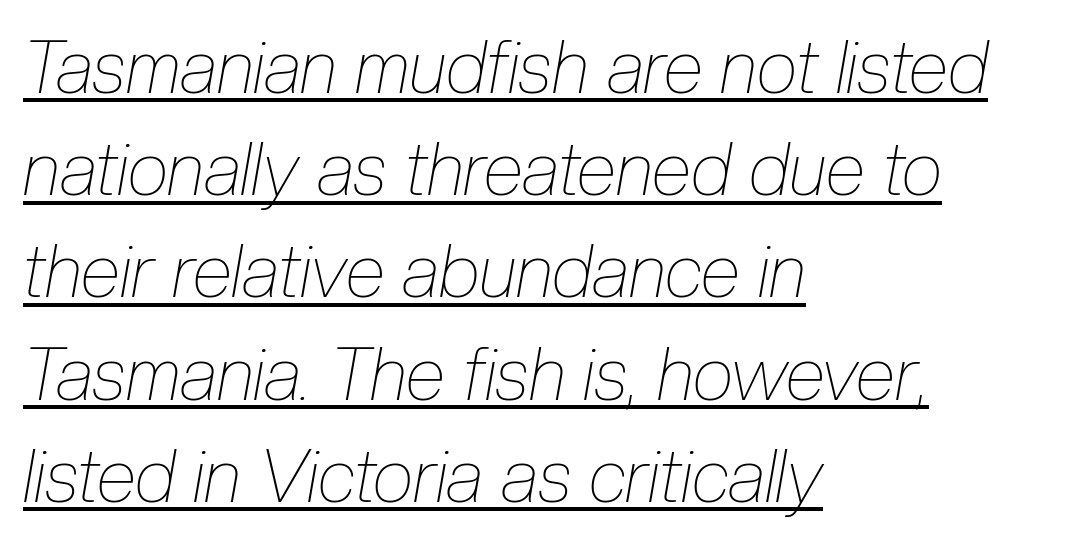
The image shows 73 px thin, condensed type, italic (leaning right); set left-aligned, normal line spacing (1.4x), normal letter spacing, underlined; low stroke contrast and a medium x-height.
